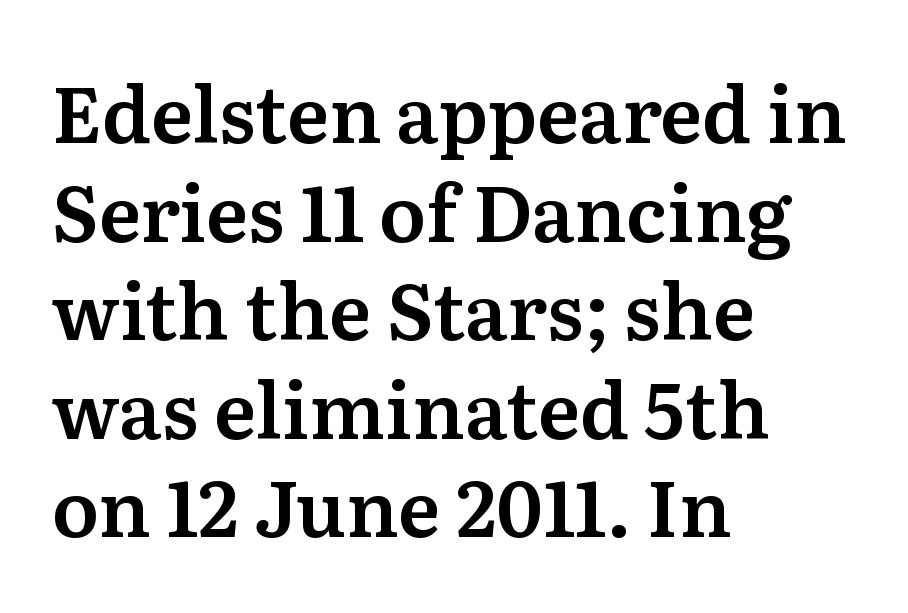
The image shows 77 px serif type, upright; set left-aligned, normal line spacing (1.28x), normal letter spacing, not underlined; medium stroke contrast and a medium x-height.
